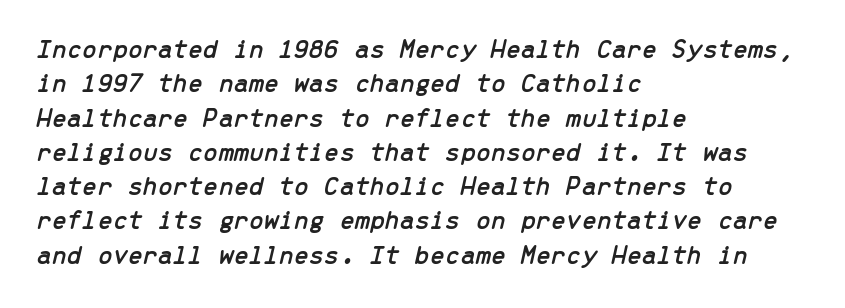
Q: Is the text italic (slanted)? A: Yes, it leans right by about 13 degrees.
Q: Is the text underlined? A: No.
Q: How is the paragraph aligned? A: Left-aligned.
Q: Is the spacing between letters normal or unusually wide? A: Normal.
Q: Is the spacing between lines tight, normal or loose? A: Normal.
